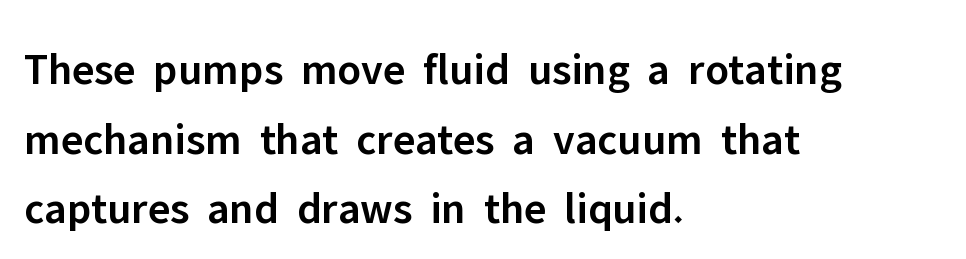
{"serif": "no", "italic": "no", "bold": "semi", "weight": "semibold", "width": "normal", "stroke_contrast": "low", "x_height": "medium", "monospaced": "no", "underline": "no", "align": "left", "line_spacing": "normal", "line_spacing_ratio": 1.55, "letter_spacing": "normal", "letter_spacing_em": 0.0, "glyph_px": 45}
